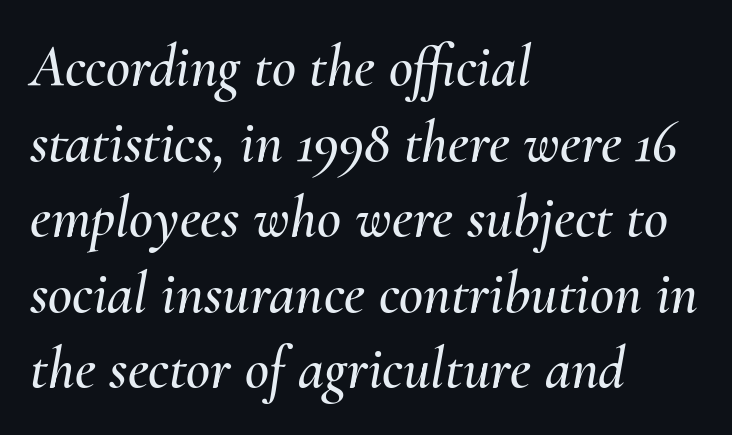
Q: Is the text italic (slanted)? A: Yes, it leans right by about 10 degrees.
Q: Is the text underlined? A: No.
Q: How is the paragraph aligned? A: Left-aligned.
Q: Is the spacing between letters normal or unusually wide? A: Normal.
Q: Is the spacing between lines tight, normal or loose? A: Normal.
Q: Width (condensed, normal, or wide)? A: Normal.
Q: Stroke contrast? A: Medium.
Q: x-height? A: Small.
Q: Monospaced? A: No.
